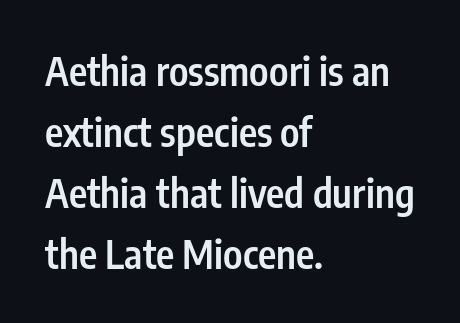
Is the type bold? Partly — it's a semibold, heavier than regular but not fully bold. The face used here is proportionally spaced, like ordinary book or web type. Grotesque or geometric, the face here clearly has no serifs. Only glyphs here, with clear space below each row. Leading: standard. These lines were composed using upright roman letters.
